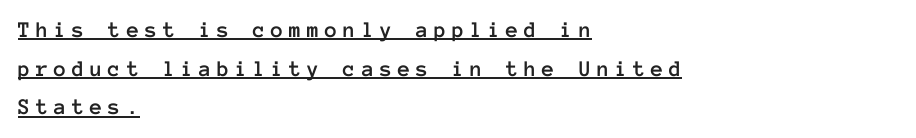
Ascenders rise straight up at ninety degrees. The letterforms stand isolated, each surrounded by extra space. The block of text has a typical density, with ordinary space between rows. This sample carries an underscore along the baseline area.
